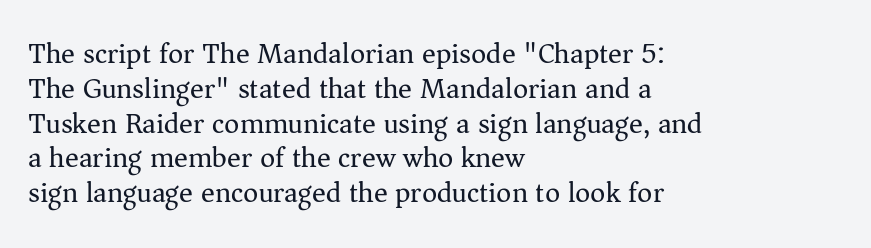
The image shows 29 px regular-weight serif type, upright; set left-aligned, line spacing 1.2x, normal letter spacing, not underlined; medium stroke contrast and a medium x-height.
